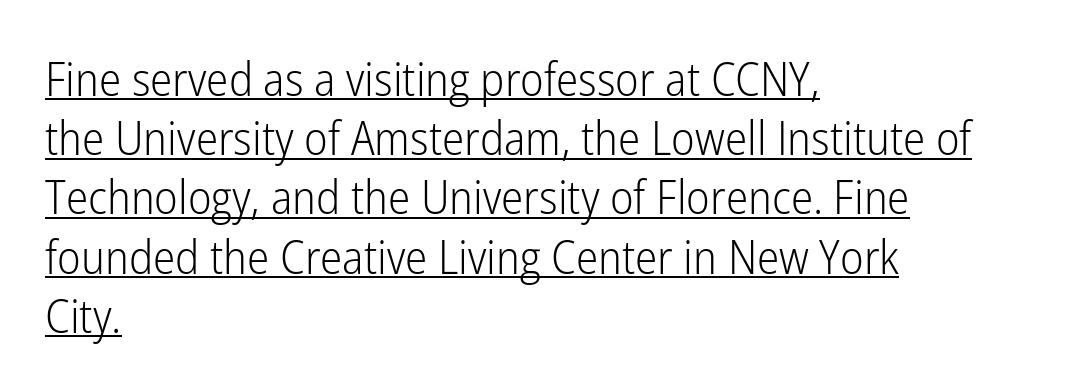
The image shows 47 px light, condensed sans-serif type, upright; set left-aligned, normal line spacing (1.26x), normal letter spacing, underlined; low stroke contrast and a medium x-height.
